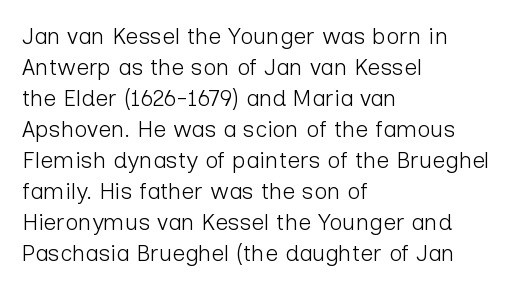
Posture: upright roman. The ragged edge is on the right, which tells us the setting is flush left. Reading down the column, the eye jumps a familiar distance to each next line. The specimen omits any rule beneath the text block's lines. The face looks like a standard text weight, possibly lighter.
